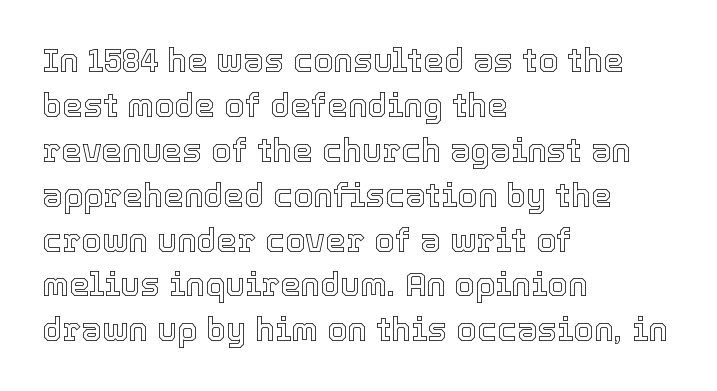
{"italic": "no", "width": "normal", "x_height": "medium", "monospaced": "no", "underline": "no", "align": "left", "line_spacing": "normal", "line_spacing_ratio": 1.36, "letter_spacing": "normal", "letter_spacing_em": 0.0, "glyph_px": 33}
